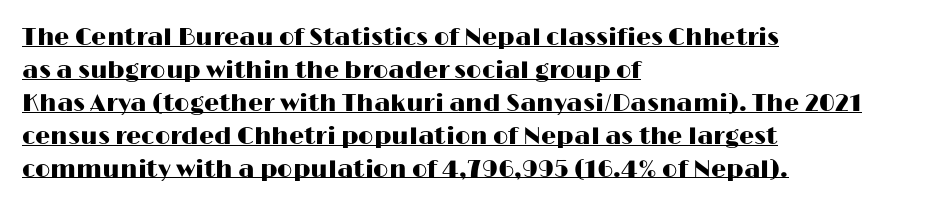
Has an underline been added? It has. Upright lettering throughout. The passage shown stacks its lines at a standard gap. Observe the ordinary spacing: letters are neighbours, not strangers. These lines are set flush left with a ragged right edge.
